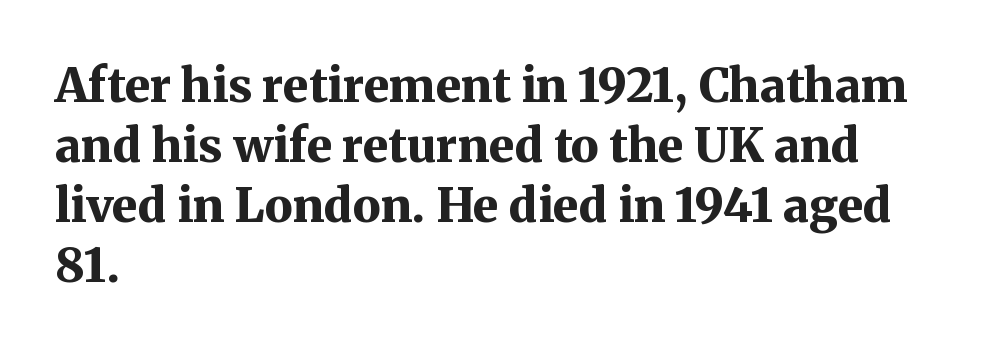
{"serif": "yes", "italic": "no", "bold": "yes", "weight": "bold", "width": "normal", "stroke_contrast": "medium", "x_height": "medium", "monospaced": "no", "underline": "no", "align": "left", "line_spacing": "normal", "line_spacing_ratio": 1.28, "letter_spacing": "normal", "letter_spacing_em": 0.0, "glyph_px": 47}
